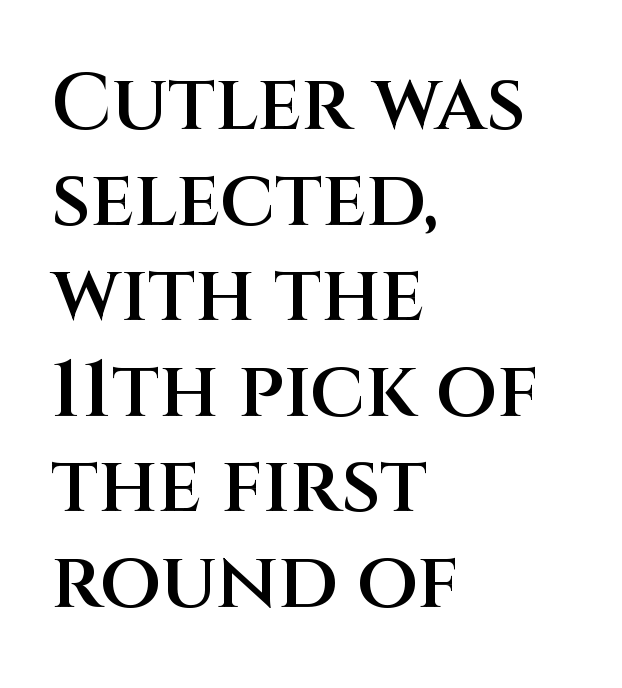
{"serif": "no", "italic": "no", "bold": "semi", "weight": "semibold", "width": "normal", "stroke_contrast": "medium", "x_height": "large", "monospaced": "no", "underline": "no", "align": "left", "line_spacing_ratio": 1.21, "letter_spacing": "normal", "letter_spacing_em": 0.0, "glyph_px": 79}
